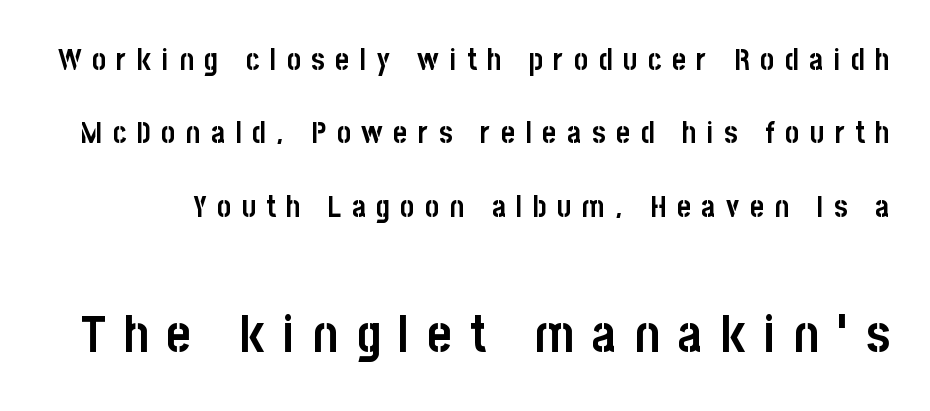
The image shows 52 px semibold, condensed sans-serif type, upright; set loose line spacing (2.45x), unusually wide letter spacing (+0.35 em), not underlined; the second (bottom) block is 1.73x larger; low stroke contrast and a large x-height.
